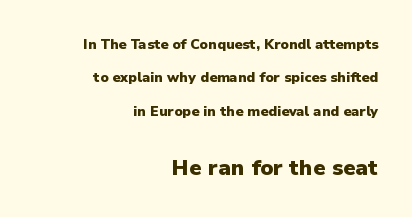
Each glyph is drawn with heavy, bold strokes. Compared with typical body copy, the letter spacing here is the same. Posture: upright roman. Horizontal bands of white between lines are thick stripes. If you drew a ruler down the right edge, every line would touch it.
